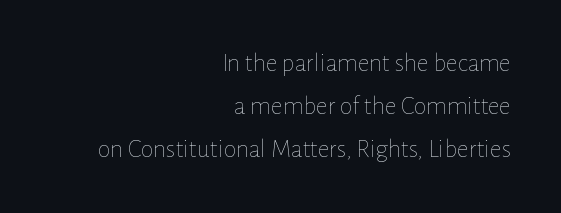
Q: Is the text bold? A: No.
Q: Is the text italic (slanted)? A: No, it is upright.
Q: Is the text underlined? A: No.
Q: How is the paragraph aligned? A: Right-aligned.
Q: Is the spacing between letters normal or unusually wide? A: Normal.
Q: Is the spacing between lines tight, normal or loose? A: Normal.
